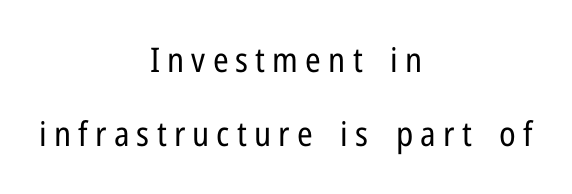
The image shows 34 px regular-weight, condensed sans-serif type, upright; set centered, loose line spacing (2.18x), unusually wide letter spacing (+0.21 em), not underlined; low stroke contrast and a medium x-height.
